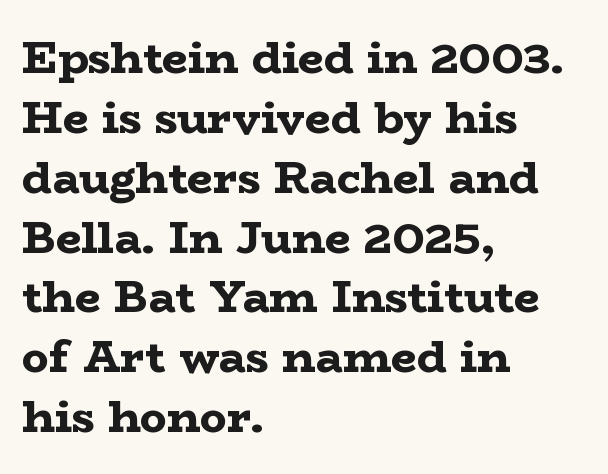
The image shows 45 px bold, wide serif type, upright; set left-aligned, normal line spacing (1.33x), normal letter spacing, not underlined; low stroke contrast and a medium x-height.
